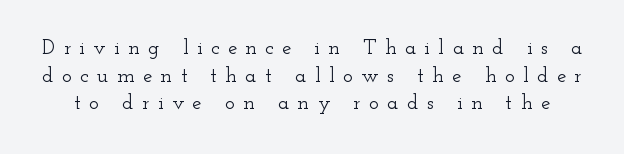
Q: Is the text italic (slanted)? A: No, it is upright.
Q: Is the text underlined? A: No.
Q: Is the spacing between letters normal or unusually wide? A: Unusually wide.
Q: Is the spacing between lines tight, normal or loose? A: Normal.
